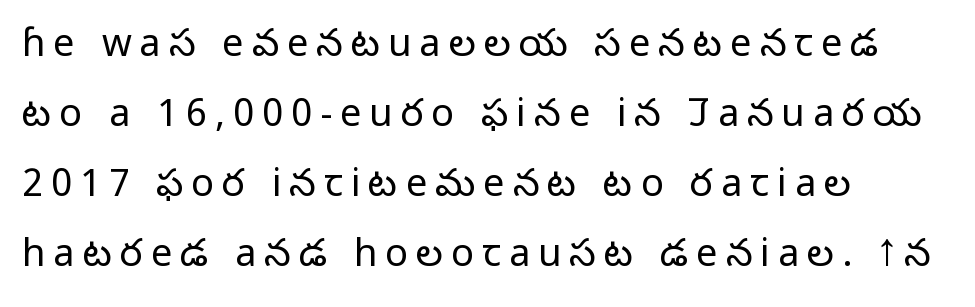
These lines are composed in type without serifs. This is the regular roman posture of the typeface. Honestly, there is no underline to notice here at all. The rendering uses natural spacing where letterforms have individual widths. Weight: not bold — regular or lighter. Substantial extra tracking has been applied to these lines.
